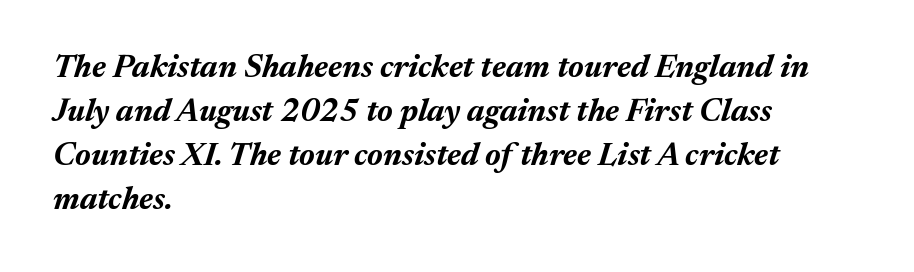
The image shows 32 px bold type, italic (leaning right); set left-aligned, normal line spacing (1.38x), normal letter spacing, not underlined; medium stroke contrast and a medium x-height.
